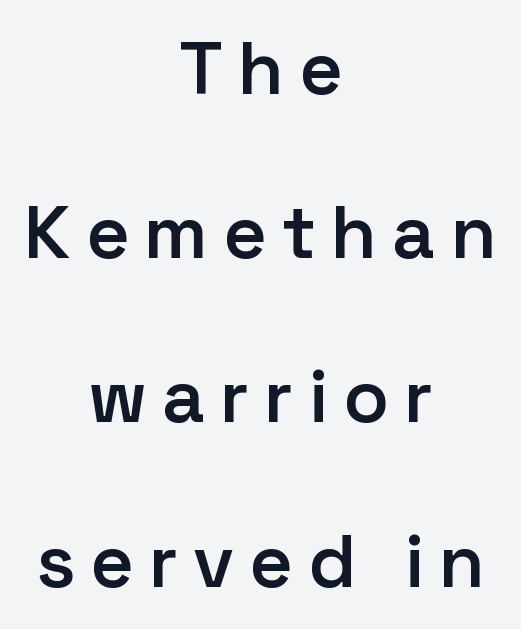
Bold? Not quite — semibold, heavier than regular but stopping short. Posture: upright roman. You could fit nearly another row in the gap between these rows. The rendering uses natural spacing where letterforms have individual widths.
